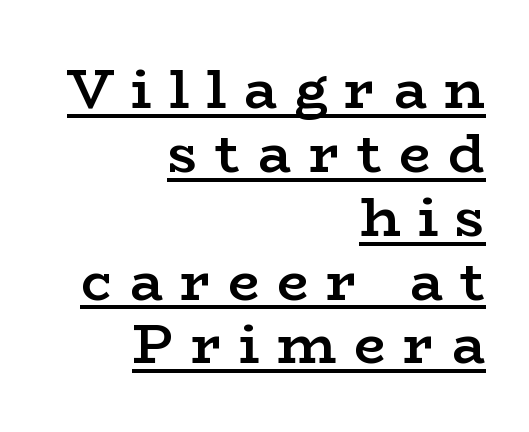
Reading down the column, the eye jumps only a short way to each next line. This sample has the flowing, uneven cadence of proportional lettering. Students, observe the line beneath the letters — that is underlining. Letterform terminals end in serifs throughout the passage.
